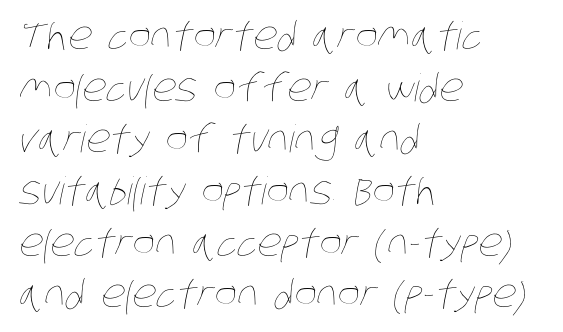
The image shows 38 px thin, condensed type; set left-aligned, normal line spacing (1.36x), normal letter spacing, not underlined; low stroke contrast and a large x-height.
